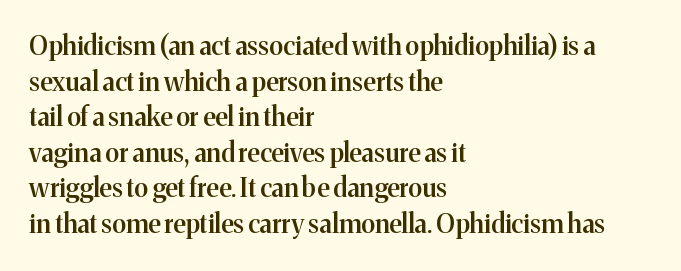
The image shows 26 px text type, upright; set left-aligned, normal line spacing (1.37x), normal letter spacing, not underlined.
